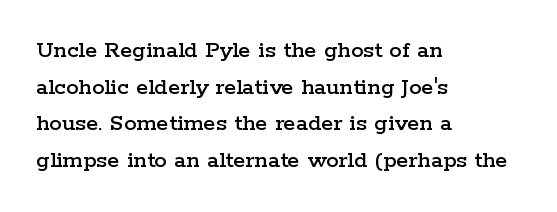
The image shows 25 px text type, upright; set left-aligned, normal line spacing (1.47x), normal letter spacing, not underlined.
